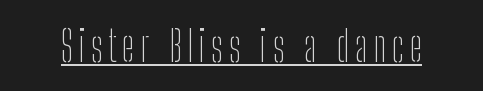
The image shows 42 px thin, condensed sans-serif type, upright; set underlined; low stroke contrast and a medium x-height.
